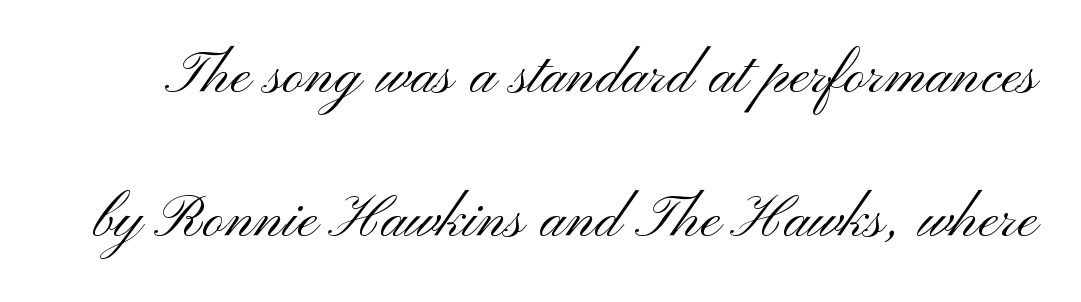
Q: Is the text bold? A: No.
Q: Is the text italic (slanted)? A: Yes.
Q: Is the typeface a serif or a sans-serif typeface? A: Sans-serif.
Q: Is the text underlined? A: No.
Q: Is the spacing between letters normal or unusually wide? A: Normal.
Q: Is the spacing between lines tight, normal or loose? A: Loose.
Q: Width (condensed, normal, or wide)? A: Wide.
Q: Stroke contrast? A: Medium.
Q: x-height? A: Small.
Q: Monospaced? A: No.
